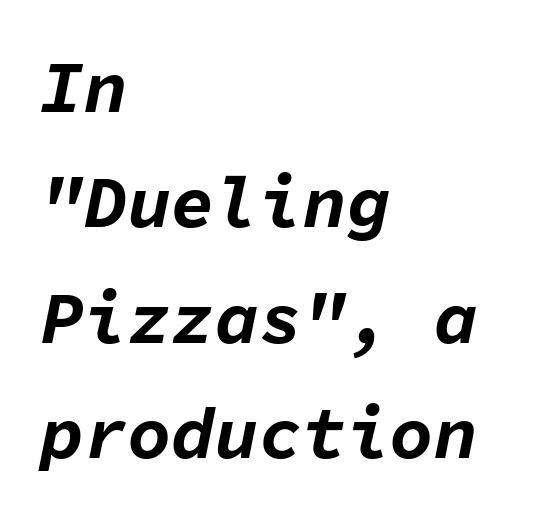
Q: Is the text bold? A: Yes.
Q: Is the text italic (slanted)? A: Yes, it leans right by about 11 degrees.
Q: Is the text underlined? A: No.
Q: How is the paragraph aligned? A: Left-aligned.
Q: Is the spacing between letters normal or unusually wide? A: Normal.
Q: Is the spacing between lines tight, normal or loose? A: Normal.
Q: Width (condensed, normal, or wide)? A: Normal.
Q: Stroke contrast? A: Low.
Q: x-height? A: Medium.
Q: Monospaced? A: Yes.
